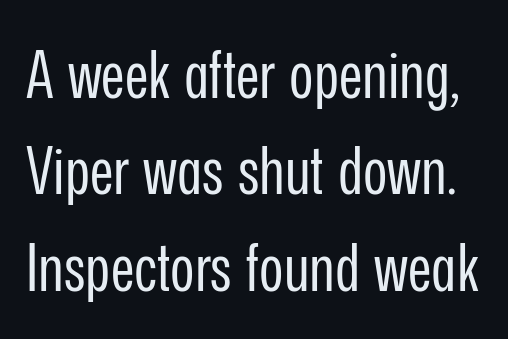
Do the characters align in a grid? No, the font is proportional. Descenders hang freely into open space. The letters look calm and open, with moderate or lighter stems. Posture: straight, roman, zero tilt.
